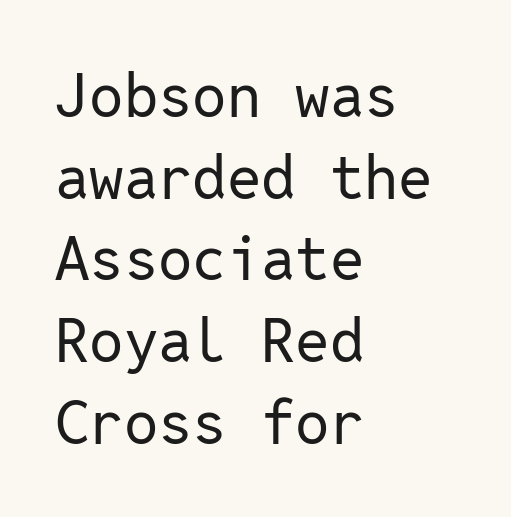
{"serif": "no", "italic": "no", "bold": "no", "weight": "regular", "width": "normal", "stroke_contrast": "low", "x_height": "medium", "monospaced": "yes", "underline": "no", "align": "left", "line_spacing": "normal", "line_spacing_ratio": 1.34, "letter_spacing": "normal", "letter_spacing_em": 0.0, "glyph_px": 61}
